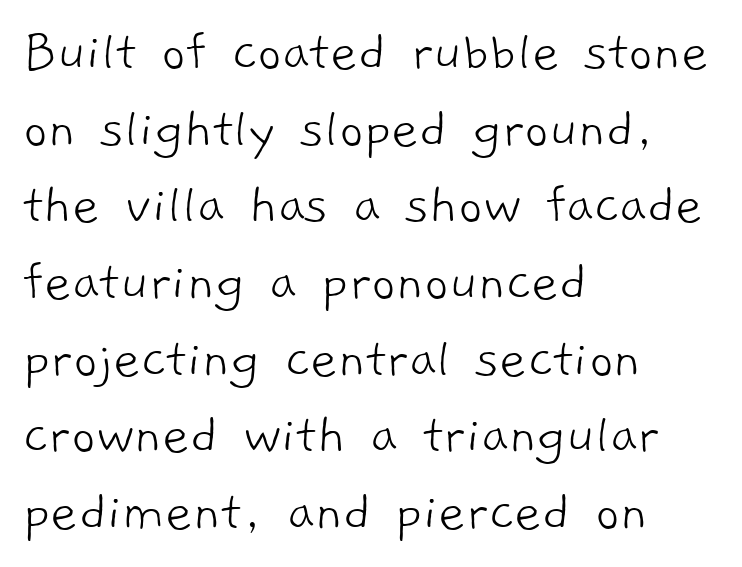
{"serif": "no", "bold": "no", "weight": "light", "width": "normal", "stroke_contrast": "low", "x_height": "medium", "monospaced": "no", "underline": "no", "align": "left", "line_spacing": "normal", "line_spacing_ratio": 1.3, "letter_spacing": "normal", "letter_spacing_em": 0.0, "glyph_px": 59}
